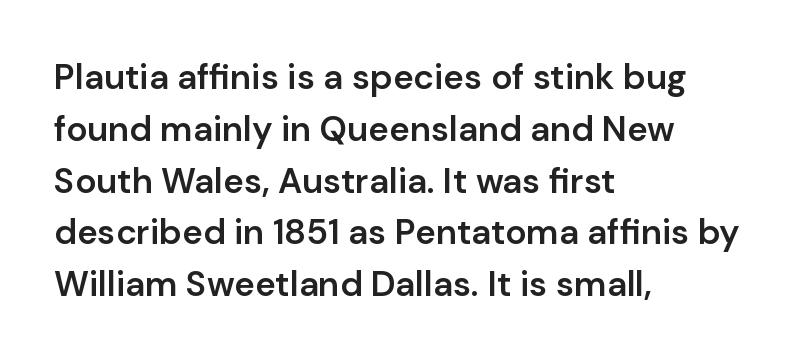
The image shows 35 px semibold sans-serif type, upright; set left-aligned, normal line spacing (1.48x), normal letter spacing, not underlined; low stroke contrast and a medium x-height.
